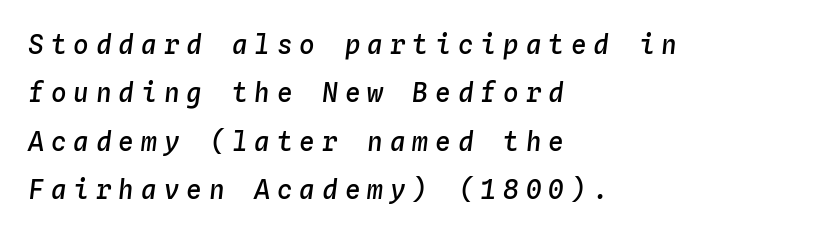
Q: Is the text bold? A: Semi-bold.
Q: Is the text italic (slanted)? A: Yes, it leans right by about 4 degrees.
Q: Is the text underlined? A: No.
Q: How is the paragraph aligned? A: Left-aligned.
Q: Is the spacing between letters normal or unusually wide? A: Unusually wide.
